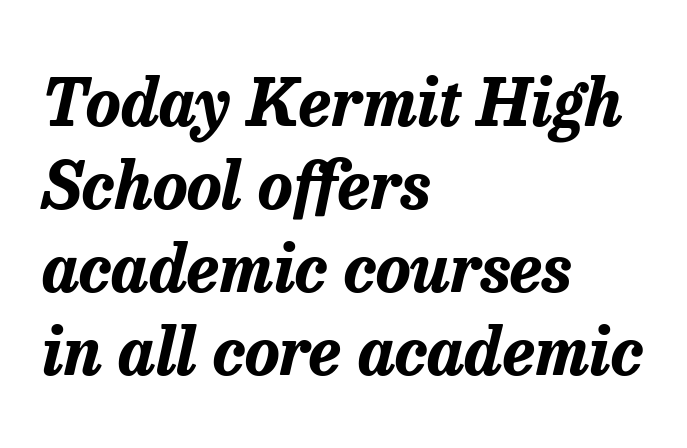
Q: Is the text bold? A: Yes.
Q: Is the text italic (slanted)? A: Yes, it leans right by about 13 degrees.
Q: Is the text underlined? A: No.
Q: How is the paragraph aligned? A: Left-aligned.
Q: Is the spacing between letters normal or unusually wide? A: Normal.
Q: Is the spacing between lines tight, normal or loose? A: Normal.
Q: Width (condensed, normal, or wide)? A: Normal.
Q: Stroke contrast? A: Low.
Q: x-height? A: Medium.
Q: Monospaced? A: No.
